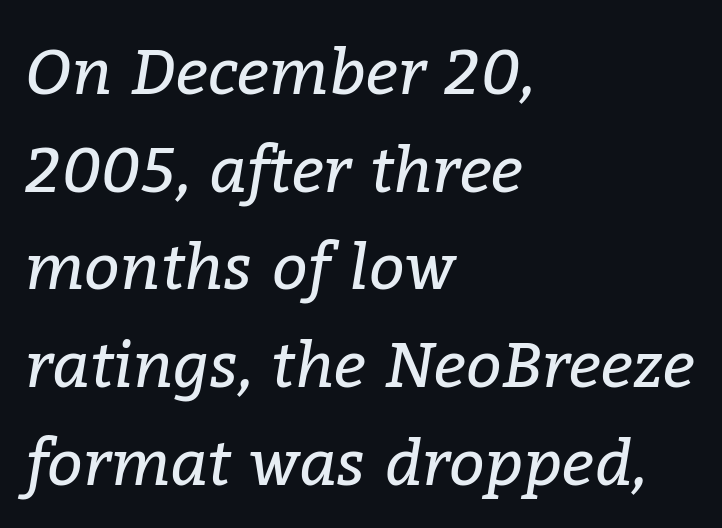
The image shows 63 px regular-weight serif type, italic (leaning right); set left-aligned, normal line spacing (1.55x), normal letter spacing, not underlined; low stroke contrast and a medium x-height.
